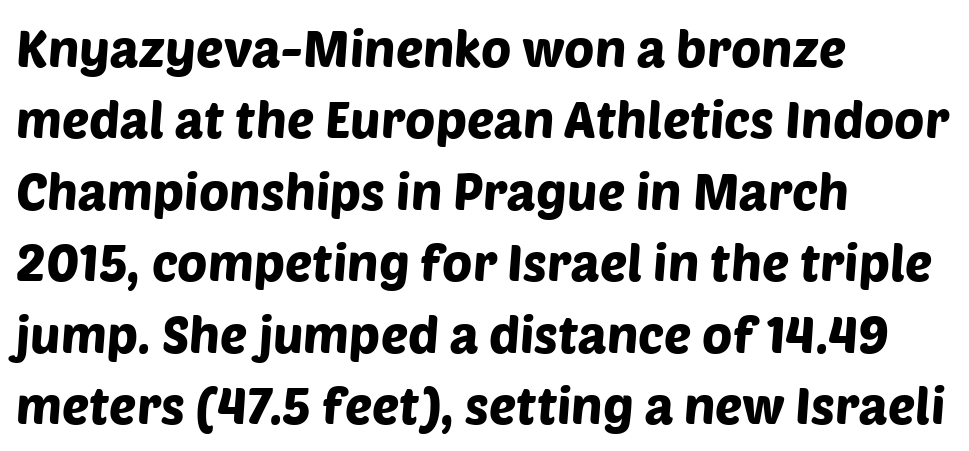
The baseline area is clear. The typesetter chose a ragged-right arrangement here. Characters follow at the spacing the type designer built in. The letters advance in unequal steps, a hallmark of proportional type. Stroke terminals: plain, sans-serif. What's the leading like? Ordinary, nothing unusual.
